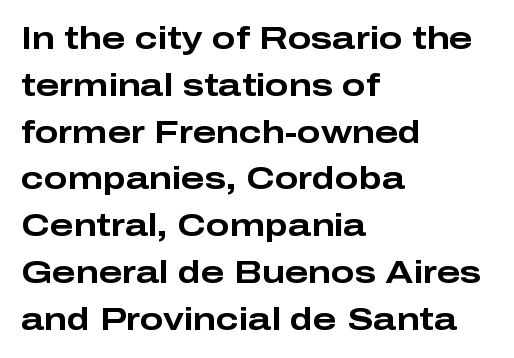
{"serif": "no", "italic": "no", "bold": "yes", "weight": "bold", "width": "wide", "stroke_contrast": "low", "x_height": "medium", "monospaced": "no", "underline": "no", "align": "left", "line_spacing": "normal", "line_spacing_ratio": 1.51, "letter_spacing": "normal", "letter_spacing_em": 0.0, "glyph_px": 31}
